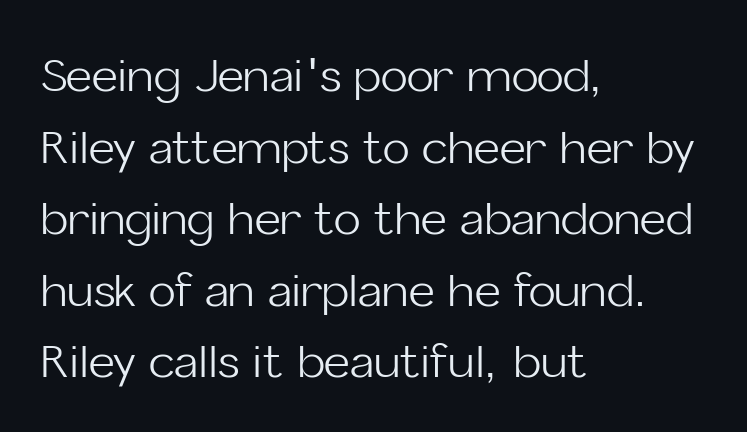
Q: Is the text bold? A: No.
Q: Is the text italic (slanted)? A: No, it is upright.
Q: Is the typeface a serif or a sans-serif typeface? A: Sans-serif.
Q: Is the text underlined? A: No.
Q: How is the paragraph aligned? A: Left-aligned.
Q: Is the spacing between letters normal or unusually wide? A: Normal.
Q: Is the spacing between lines tight, normal or loose? A: Normal.
Q: Width (condensed, normal, or wide)? A: Normal.
Q: Stroke contrast? A: Low.
Q: x-height? A: Medium.
Q: Monospaced? A: No.
